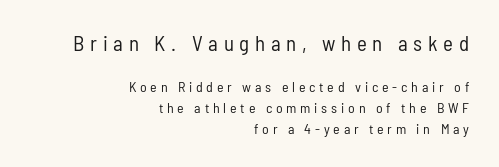
{"italic": "no", "bold": "no", "underline": "no", "align": "right", "line_spacing": "normal", "line_spacing_ratio": 1.49, "letter_spacing": "wide", "letter_spacing_em": 0.27, "larger_block": "first", "size_ratio": 1.5, "glyph_px": 21}
